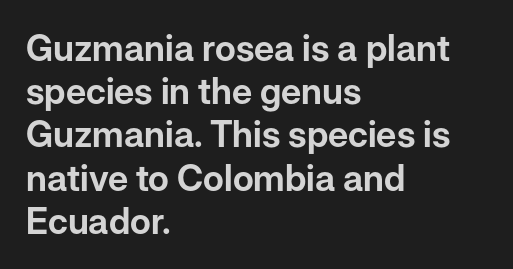
The image shows 36 px sans-serif type, upright; set left-aligned, line spacing 1.2x, normal letter spacing, not underlined; low stroke contrast and a medium x-height.
